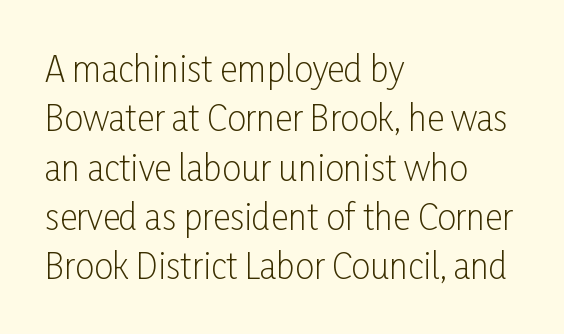
{"serif": "no", "italic": "no", "bold": "no", "weight": "light", "width": "condensed", "stroke_contrast": "low", "x_height": "medium", "monospaced": "no", "underline": "no", "align": "left", "line_spacing": "normal", "line_spacing_ratio": 1.45, "letter_spacing": "normal", "letter_spacing_em": 0.0, "glyph_px": 34}
